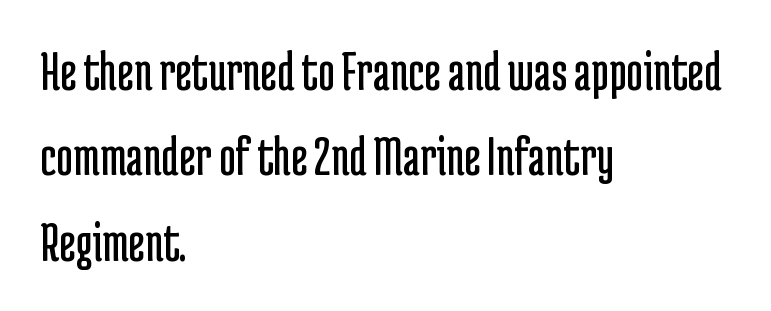
The rendering uses natural spacing where letterforms have individual widths. This block has exactly the height ordinary leading produces. This reads as an unemphasized weight, regular at the heaviest. Inter-character spacing is left at the font's built-in metrics. Nope, no serifs anywhere on these letters. One-word summary of the alignment: left.
